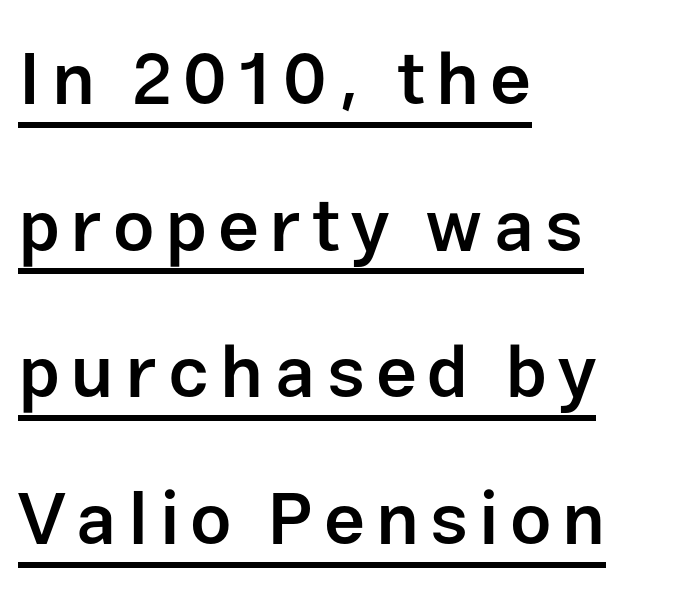
The typeface chosen for these lines omits serifs. The ragged edge is on the right, which tells us the setting is flush left. Semibold letterforms, between regular and bold. Think of a printed novel: that variable character pitch is what you see here. No italicization has been applied; the sample stays upright.
